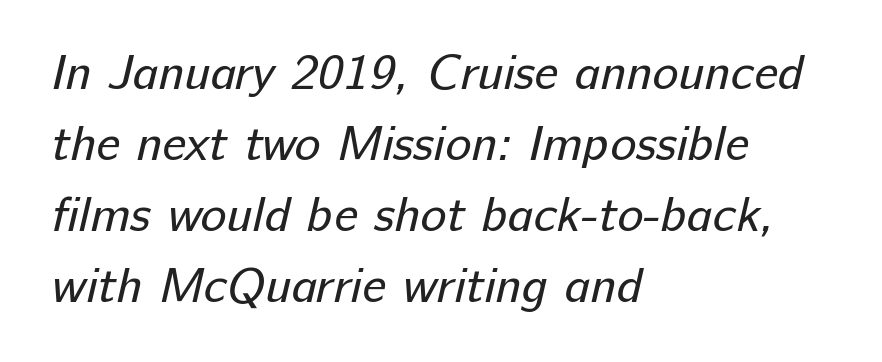
Q: Is the text bold? A: No.
Q: Is the typeface a serif or a sans-serif typeface? A: Sans-serif.
Q: Is the text underlined? A: No.
Q: How is the paragraph aligned? A: Left-aligned.
Q: Is the spacing between letters normal or unusually wide? A: Normal.
Q: Is the spacing between lines tight, normal or loose? A: Normal.
Q: Width (condensed, normal, or wide)? A: Normal.
Q: Stroke contrast? A: Low.
Q: x-height? A: Medium.
Q: Monospaced? A: No.
